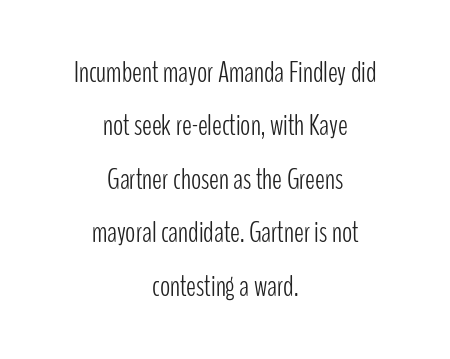
The image shows 30 px light, condensed sans-serif type, upright; set centered, line spacing 1.78x, normal letter spacing, not underlined; low stroke contrast and a medium x-height.
